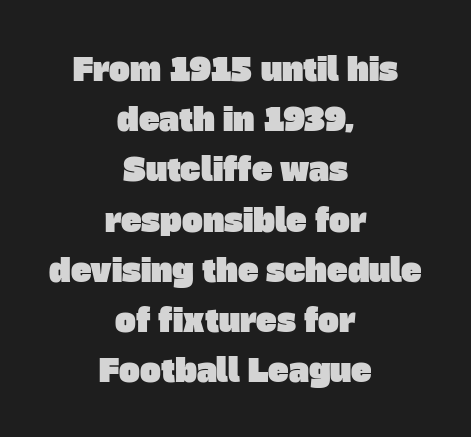
Rows of type keep a routine distance in the vertical direction. Layout note: lines centered. A typesetter would label this face a sans. The area under the type is left untouched. Looks like regular typesetting: each glyph gets only the width it needs.
